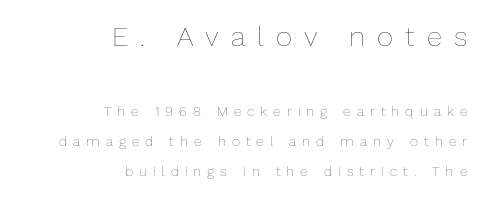
{"italic": "no", "bold": "no", "weight": "thin", "width": "normal", "stroke_contrast": "low", "x_height": "medium", "monospaced": "no", "underline": "no", "align": "right", "line_spacing": "loose", "line_spacing_ratio": 2.16, "letter_spacing": "wide", "letter_spacing_em": 0.43, "larger_block": "first", "size_ratio": 2.0, "glyph_px": 28}
